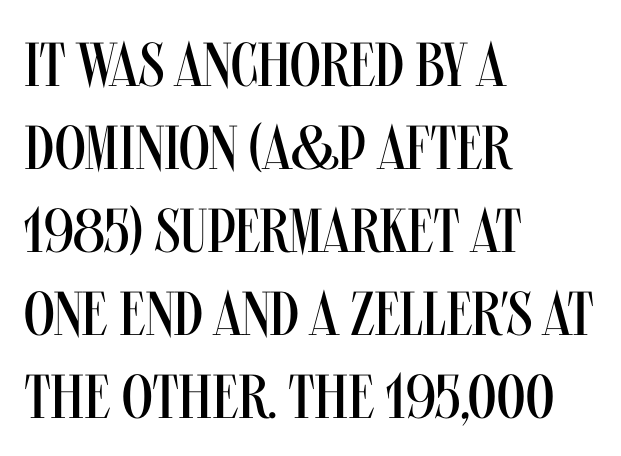
The image shows 62 px regular-weight, condensed sans-serif type, upright; set left-aligned, normal line spacing (1.34x), normal letter spacing, not underlined; medium stroke contrast and a large x-height.
